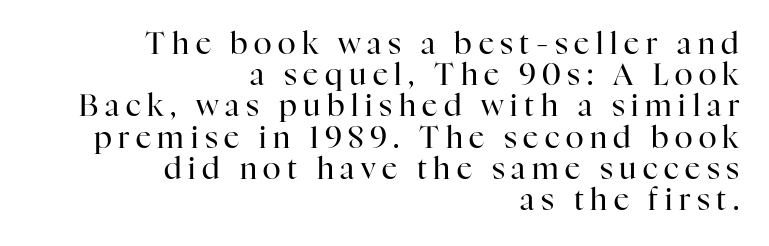
Q: Is the text bold? A: No.
Q: Is the text italic (slanted)? A: No, it is upright.
Q: Is the typeface a serif or a sans-serif typeface? A: Serif.
Q: Is the text underlined? A: No.
Q: How is the paragraph aligned? A: Right-aligned.
Q: Is the spacing between letters normal or unusually wide? A: Unusually wide.
Q: Is the spacing between lines tight, normal or loose? A: Tight.
Q: Width (condensed, normal, or wide)? A: Normal.
Q: Stroke contrast? A: High.
Q: x-height? A: Medium.
Q: Monospaced? A: No.
